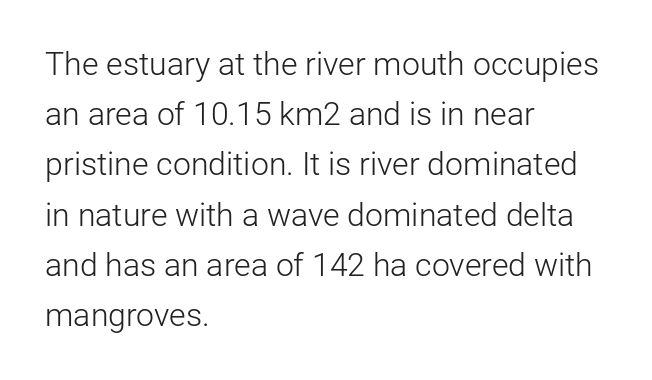
{"serif": "no", "italic": "no", "bold": "no", "weight": "light", "width": "normal", "stroke_contrast": "low", "x_height": "medium", "monospaced": "no", "underline": "no", "align": "left", "line_spacing": "normal", "line_spacing_ratio": 1.57, "letter_spacing": "normal", "letter_spacing_em": 0.0, "glyph_px": 32}
